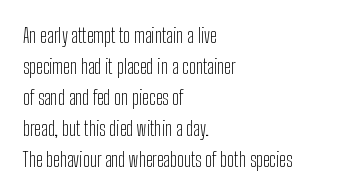
{"italic": "no", "bold": "no", "underline": "no", "align": "left", "line_spacing": "normal", "line_spacing_ratio": 1.55, "letter_spacing": "normal", "letter_spacing_em": 0.0, "glyph_px": 20}
